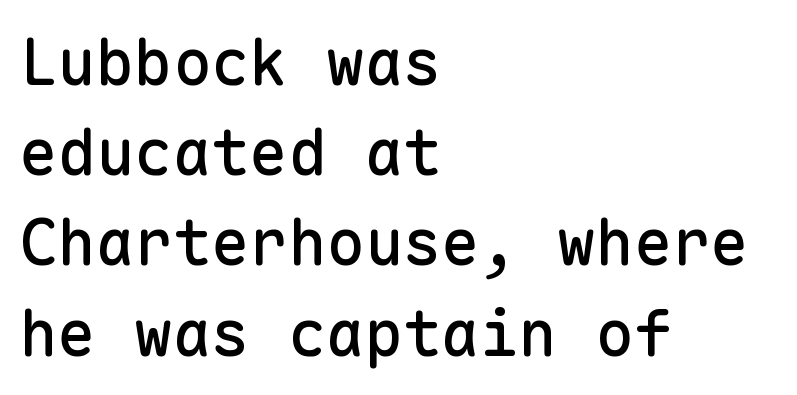
The image shows 64 px sans-serif type, upright, monospaced; set left-aligned, normal line spacing (1.41x), normal letter spacing, not underlined; low stroke contrast and a medium x-height.
